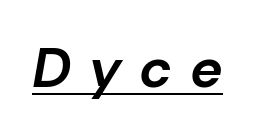
Q: Is the text bold? A: Yes.
Q: Is the text italic (slanted)? A: Yes, it leans right by about 10 degrees.
Q: Is the text underlined? A: Yes.
Q: Is the spacing between letters normal or unusually wide? A: Unusually wide.
Q: Width (condensed, normal, or wide)? A: Normal.
Q: Stroke contrast? A: Low.
Q: x-height? A: Medium.
Q: Monospaced? A: No.
